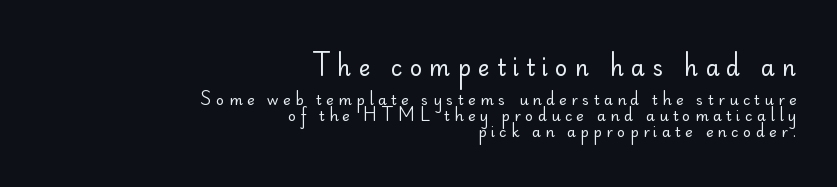
Plain, unruled lines of type. The emphasis by scale lands on block number one, above. These lines are set flush right with a ragged left edge. This is roman type, the default non-slanted kind. The weight tops out at a normal text grade.
